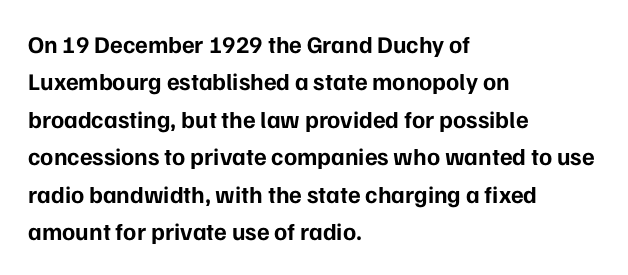
{"italic": "no", "bold": "yes", "underline": "no", "align": "left", "line_spacing": "normal", "line_spacing_ratio": 1.56, "letter_spacing": "normal", "letter_spacing_em": 0.0, "glyph_px": 24}
